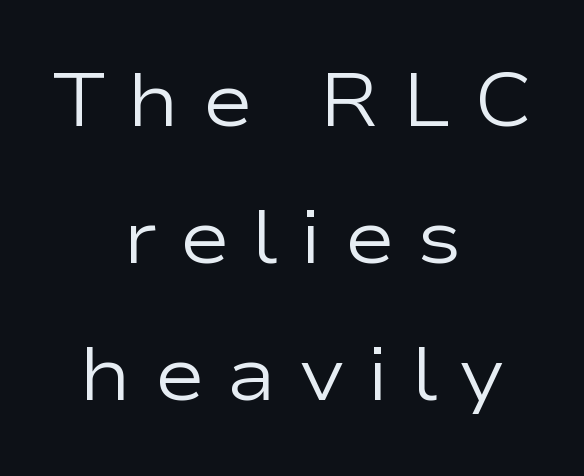
The font's upright variant was chosen for this text. The face used here is proportionally spaced, like ordinary book or web type. The letters carry no serifs — their stems end cleanly without finishing strokes. Spacing between characters has been opened up far beyond the box default.
